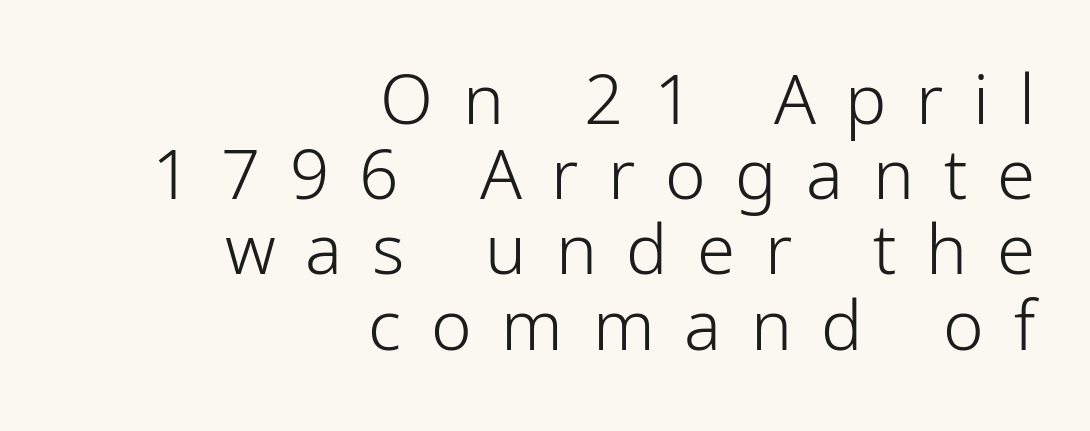
The image shows 69 px light, condensed sans-serif type, upright; set right-aligned, tight line spacing (1.09x), unusually wide letter spacing (+0.43 em), not underlined; low stroke contrast and a medium x-height.
